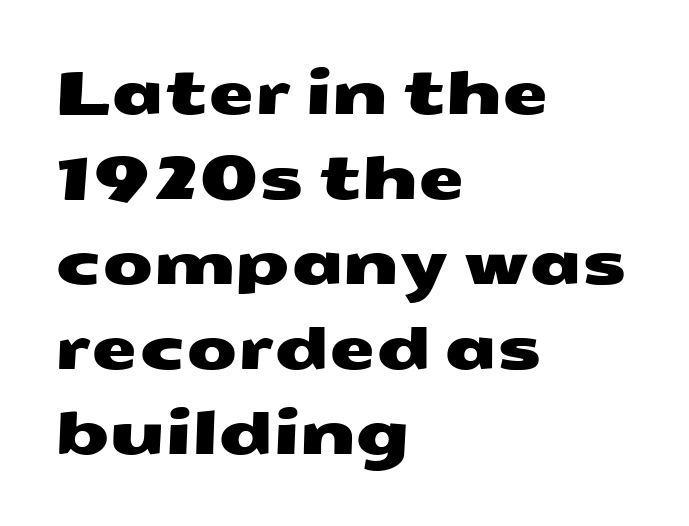
The image shows 59 px wide sans-serif type; set left-aligned, normal line spacing (1.44x), normal letter spacing, not underlined; medium stroke contrast and a medium x-height.
